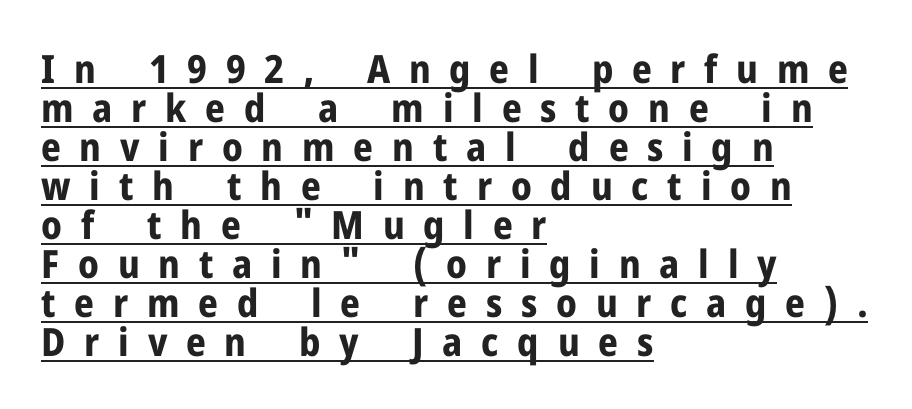
The image shows 39 px bold sans-serif type, upright; set left-aligned, tight line spacing (1.0x), unusually wide letter spacing (+0.48 em), underlined; low stroke contrast and a medium x-height.
